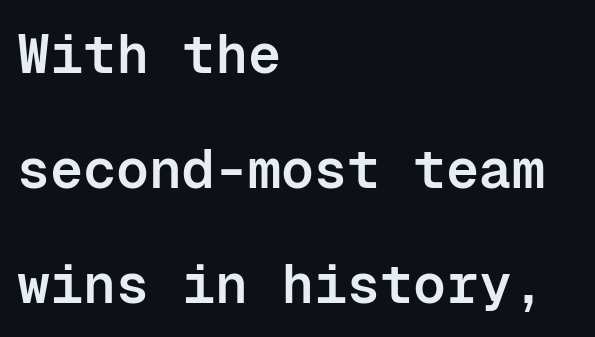
Descenders are the only things crossing below the line. Does the leading feel generous? Absolutely, it's lavish. Designer's note — italics off, roman on. Note the uniform advance width — an 'i' takes as much space as an 'm'. The paragraph has a hard left edge and a soft right edge.
